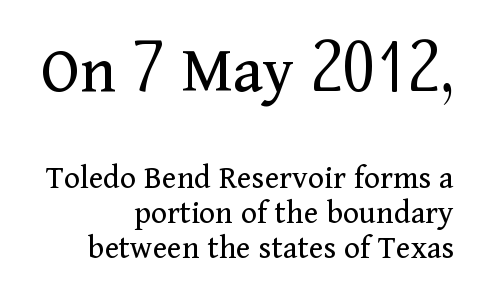
Caption: face not bold, strokes unweighted. Note the varied advance widths — an 'i' is clearly narrower than an 'm'. Caption: multi-line text, flush right, ragged left. A bare baseline throughout the passage.
